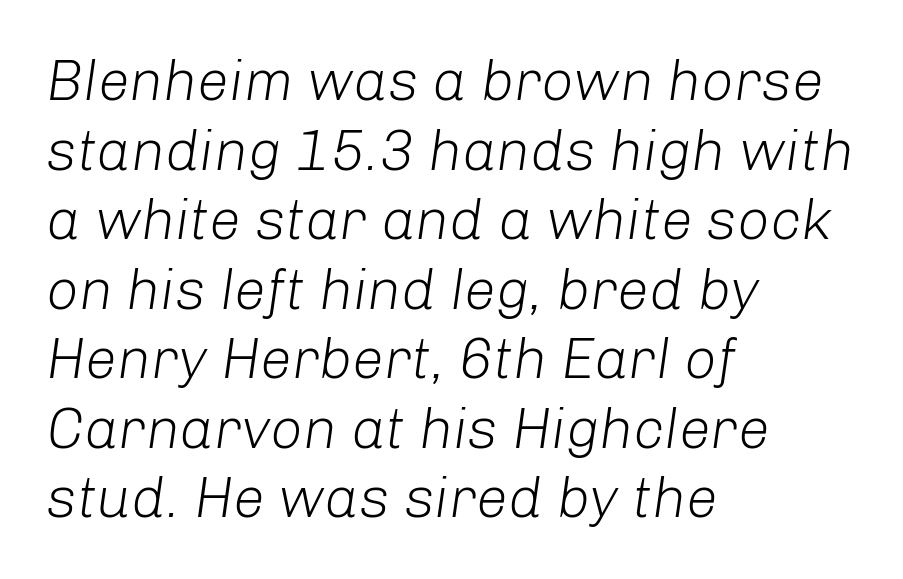
The image shows 57 px light type, italic (leaning right); set left-aligned, line spacing 1.22x, normal letter spacing, not underlined; low stroke contrast and a medium x-height.
